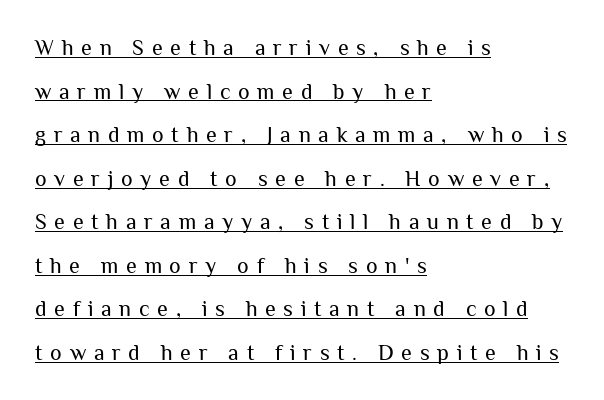
{"italic": "no", "bold": "no", "underline": "yes", "align": "left", "line_spacing": "loose", "line_spacing_ratio": 1.98, "letter_spacing": "wide", "letter_spacing_em": 0.35, "glyph_px": 22}
